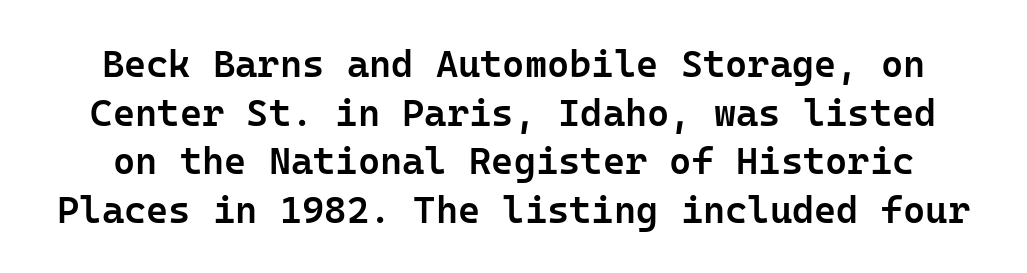
Spacing between characters is what you'd get straight out of the box. Does the weight exceed regular? Yes, but only to semibold. Monospaced: the letters line up in strict vertical columns. The passage shown stacks its lines at a standard gap. Unlike italic type, these characters show no tilt at all.
